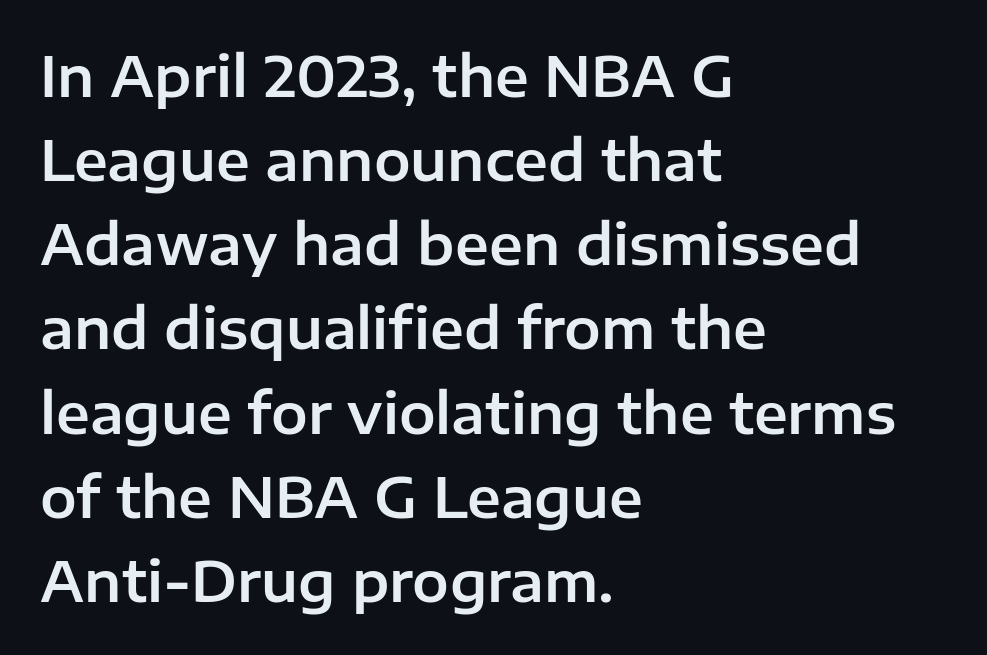
The image shows 55 px sans-serif type, upright; set left-aligned, normal line spacing (1.53x), normal letter spacing, not underlined; low stroke contrast and a medium x-height.
